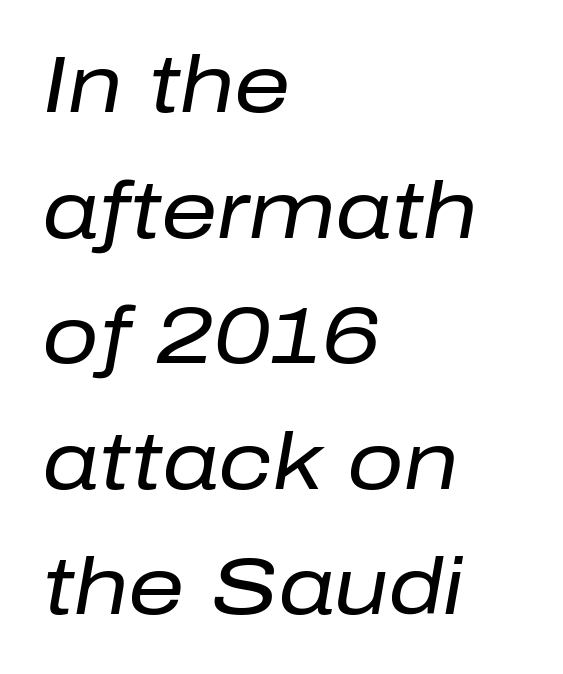
The image shows 79 px regular-weight type, italic (leaning right); set left-aligned, normal line spacing (1.59x), normal letter spacing, not underlined; low stroke contrast and a medium x-height.
